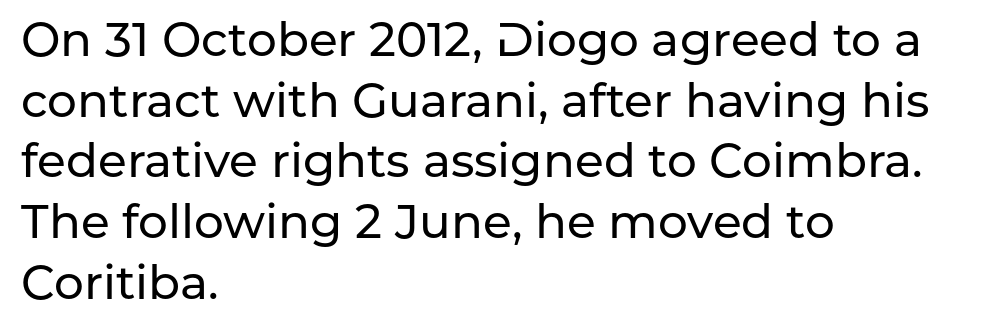
Q: Is the text italic (slanted)? A: No, it is upright.
Q: Is the typeface a serif or a sans-serif typeface? A: Sans-serif.
Q: Is the text underlined? A: No.
Q: How is the paragraph aligned? A: Left-aligned.
Q: Is the spacing between letters normal or unusually wide? A: Normal.
Q: Is the spacing between lines tight, normal or loose? A: Normal.
Q: Width (condensed, normal, or wide)? A: Normal.
Q: Stroke contrast? A: Low.
Q: x-height? A: Medium.
Q: Monospaced? A: No.
